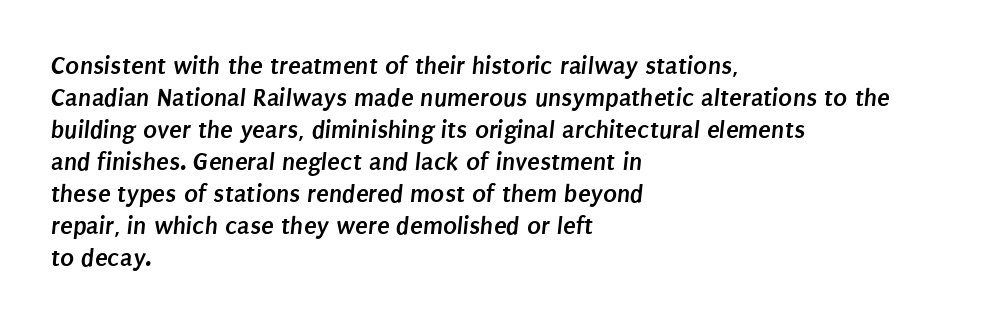
The space beneath each line is pristine and unruled. The compositor pushed each line to the left boundary. No extra tracking has been applied to these lines. Heavy, bold letterforms.
